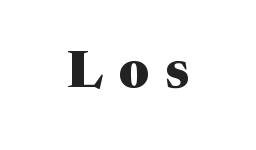
{"serif": "yes", "italic": "no", "bold": "yes", "weight": "heavy", "width": "normal", "stroke_contrast": "medium", "x_height": "medium", "monospaced": "no", "underline": "no", "letter_spacing": "wide", "letter_spacing_em": 0.31, "glyph_px": 51}
